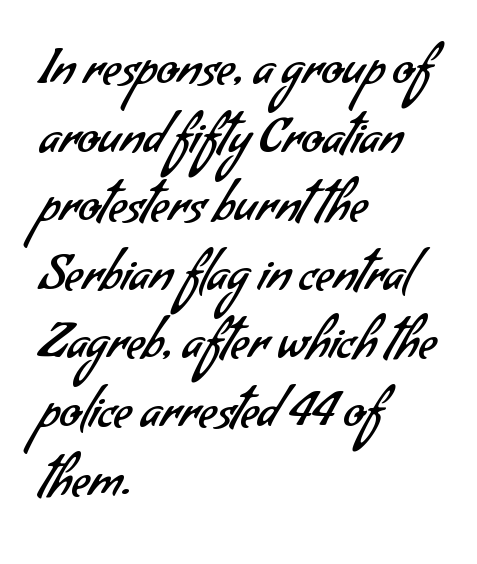
{"serif": "no", "bold": "no", "weight": "regular", "width": "normal", "stroke_contrast": "low", "x_height": "small", "monospaced": "no", "underline": "no", "align": "left", "line_spacing": "normal", "line_spacing_ratio": 1.4, "letter_spacing": "normal", "letter_spacing_em": 0.0, "glyph_px": 49}
